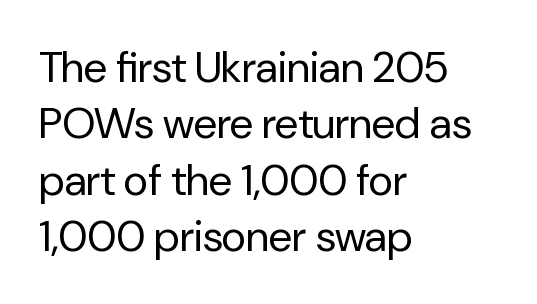
The image shows 43 px regular-weight sans-serif type, upright; set left-aligned, normal line spacing (1.31x), normal letter spacing, not underlined; low stroke contrast and a medium x-height.
